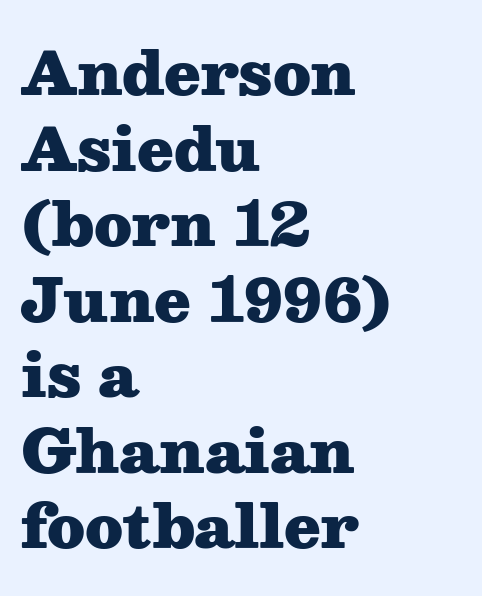
{"serif": "yes", "italic": "no", "bold": "yes", "weight": "heavy", "width": "wide", "stroke_contrast": "medium", "x_height": "medium", "monospaced": "no", "underline": "no", "align": "left", "line_spacing": "normal", "line_spacing_ratio": 1.28, "letter_spacing": "normal", "letter_spacing_em": 0.0, "glyph_px": 59}
